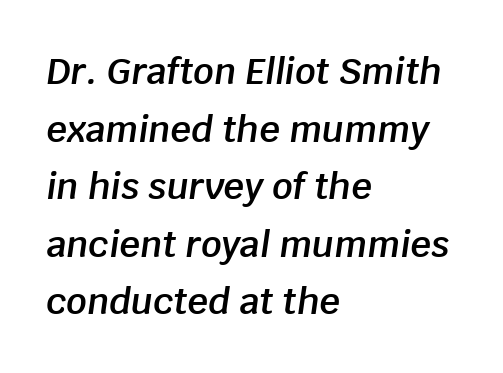
Q: Is the text bold? A: Semi-bold.
Q: Is the text italic (slanted)? A: Yes, it leans right by about 8 degrees.
Q: Is the text underlined? A: No.
Q: How is the paragraph aligned? A: Left-aligned.
Q: Is the spacing between letters normal or unusually wide? A: Normal.
Q: Is the spacing between lines tight, normal or loose? A: Normal.
Q: Width (condensed, normal, or wide)? A: Normal.
Q: Stroke contrast? A: Low.
Q: x-height? A: Large.
Q: Monospaced? A: No.
